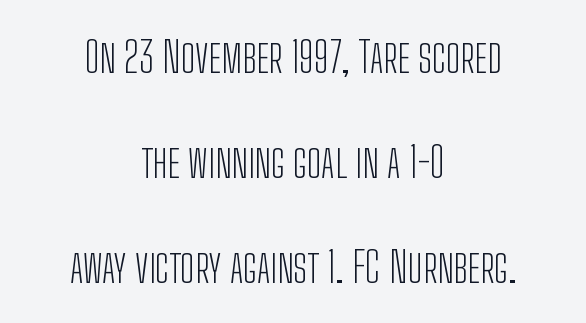
{"serif": "no", "italic": "no", "bold": "no", "weight": "light", "width": "condensed", "stroke_contrast": "low", "x_height": "medium", "monospaced": "no", "underline": "no", "align": "center", "line_spacing": "loose", "line_spacing_ratio": 2.44, "letter_spacing": "normal", "letter_spacing_em": 0.0, "glyph_px": 43}
